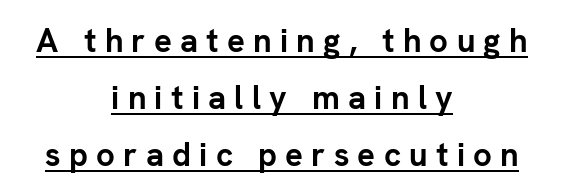
Q: Is the text bold? A: Yes.
Q: Is the text italic (slanted)? A: No, it is upright.
Q: Is the typeface a serif or a sans-serif typeface? A: Sans-serif.
Q: Is the text underlined? A: Yes.
Q: How is the paragraph aligned? A: Centered.
Q: Is the spacing between letters normal or unusually wide? A: Unusually wide.
Q: Width (condensed, normal, or wide)? A: Normal.
Q: Stroke contrast? A: Low.
Q: x-height? A: Medium.
Q: Monospaced? A: No.
